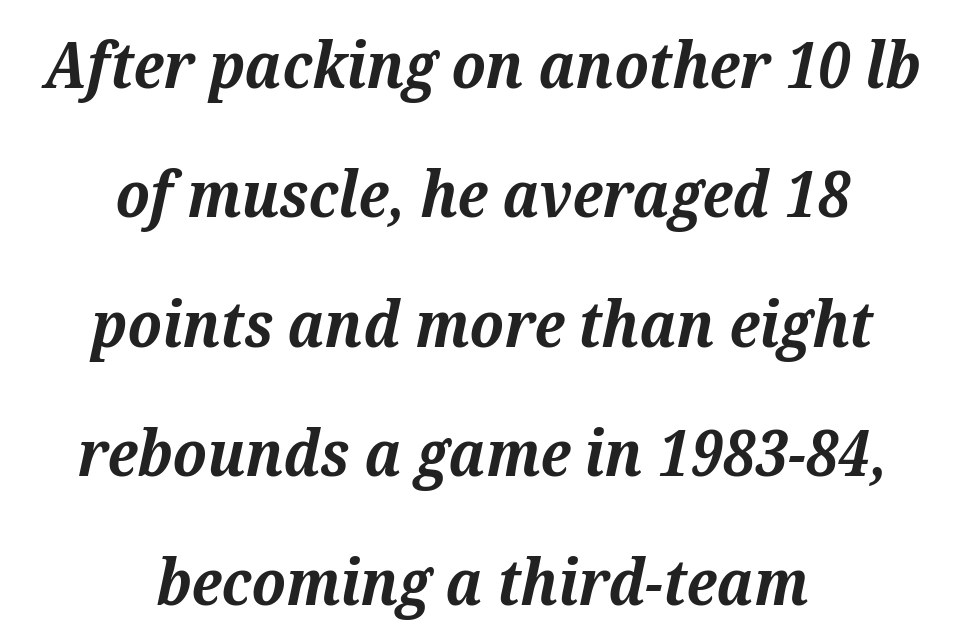
The image shows 64 px bold serif type, italic (leaning right); set centered, loose line spacing (2.02x), normal letter spacing, not underlined; medium stroke contrast and a medium x-height.
